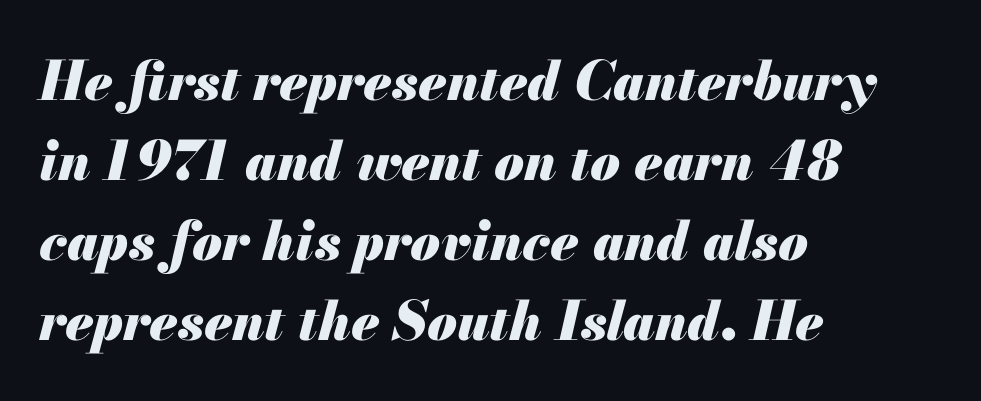
{"italic": "yes", "lean": "right", "slant_degrees": 13, "bold": "yes", "weight": "heavy", "width": "normal", "stroke_contrast": "medium", "x_height": "small", "monospaced": "no", "underline": "no", "align": "left", "line_spacing": "normal", "line_spacing_ratio": 1.48, "letter_spacing": "normal", "letter_spacing_em": 0.0, "glyph_px": 54}
